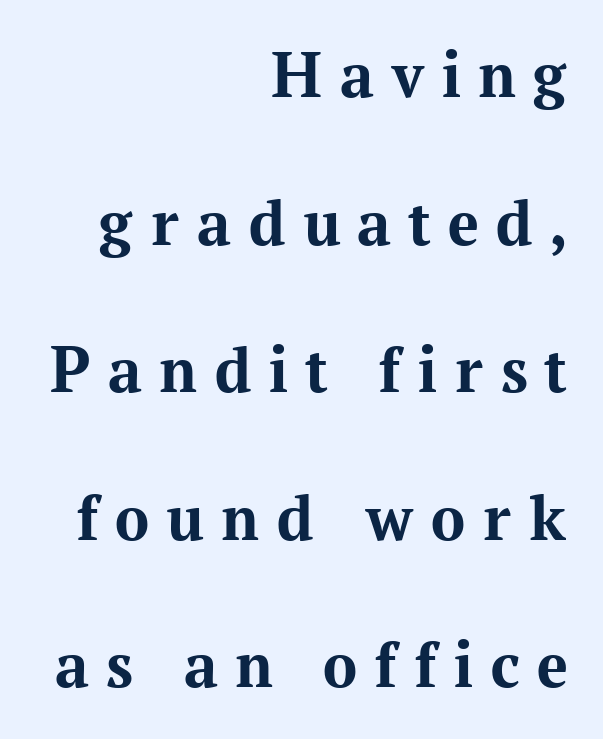
{"serif": "yes", "italic": "no", "bold": "yes", "weight": "bold", "width": "normal", "stroke_contrast": "medium", "x_height": "medium", "monospaced": "no", "underline": "no", "align": "right", "line_spacing": "loose", "line_spacing_ratio": 2.17, "letter_spacing": "wide", "letter_spacing_em": 0.25, "glyph_px": 68}
